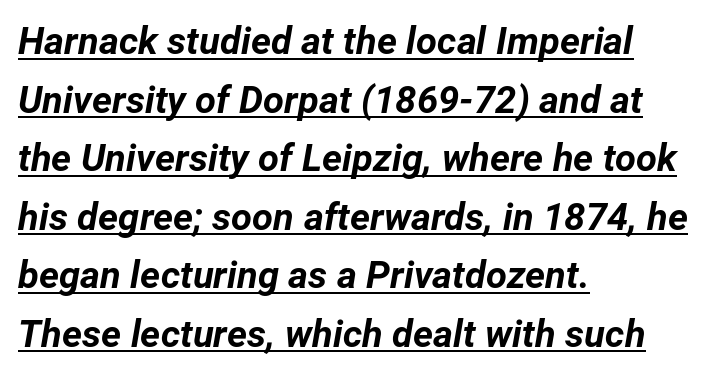
{"italic": "yes", "lean": "right", "slant_degrees": 12, "bold": "yes", "weight": "bold", "width": "normal", "stroke_contrast": "low", "x_height": "medium", "monospaced": "no", "underline": "yes", "align": "left", "line_spacing": "normal", "line_spacing_ratio": 1.54, "letter_spacing": "normal", "letter_spacing_em": 0.0, "glyph_px": 38}
